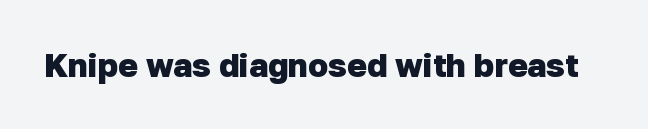
The image shows 33 px heavy sans-serif type; set normal letter spacing, not underlined; low stroke contrast and a medium x-height.
